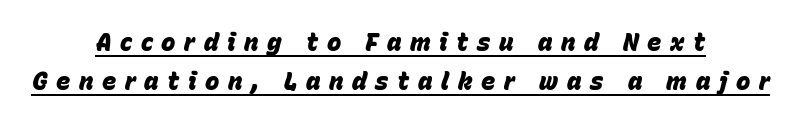
Q: Is the text bold? A: Yes.
Q: Is the text italic (slanted)? A: Yes, it leans right by about 15 degrees.
Q: Is the text underlined? A: Yes.
Q: How is the paragraph aligned? A: Centered.
Q: Is the spacing between letters normal or unusually wide? A: Unusually wide.
Q: Is the spacing between lines tight, normal or loose? A: Normal.
